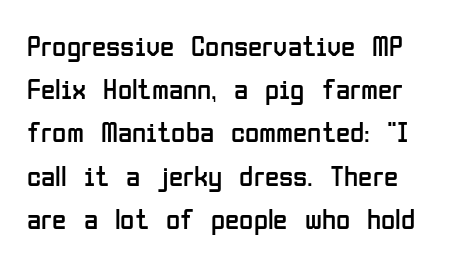
No feet cap the strokes, marking this as sans-serif type. The foot of each line stays bare and open. The cut favours lightness, reaching ordinary text weight at its darkest. Is this a fixed-width face? No — the glyphs have proportional, varying widths. Leading: standard.
